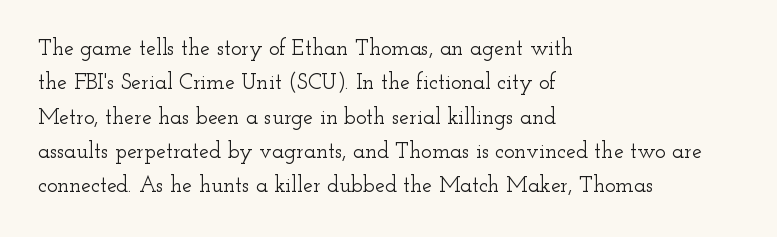
The image shows 22 px text type, upright; set left-aligned, normal line spacing (1.56x), normal letter spacing, not underlined.
